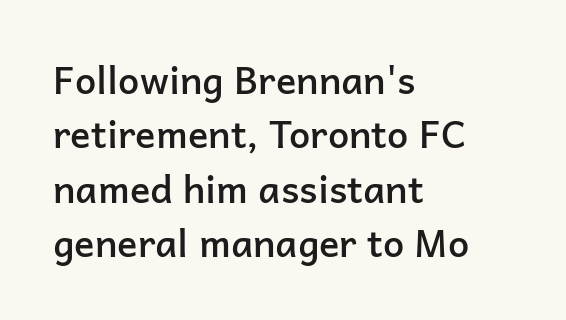
The image shows 38 px semibold sans-serif type, upright; set left-aligned, normal line spacing (1.43x), normal letter spacing, not underlined; low stroke contrast and a medium x-height.
